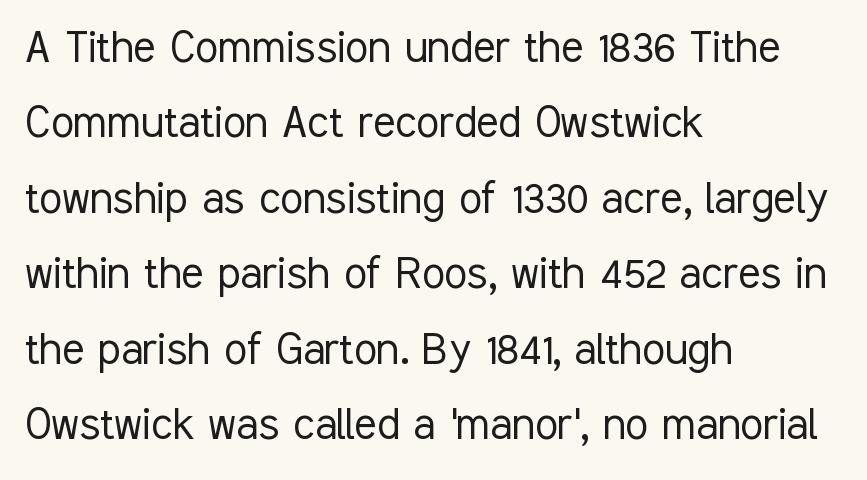
Q: Is the text bold? A: No.
Q: Is the text italic (slanted)? A: No, it is upright.
Q: Is the typeface a serif or a sans-serif typeface? A: Sans-serif.
Q: Is the text underlined? A: No.
Q: How is the paragraph aligned? A: Left-aligned.
Q: Is the spacing between letters normal or unusually wide? A: Normal.
Q: Is the spacing between lines tight, normal or loose? A: Normal.
Q: Width (condensed, normal, or wide)? A: Condensed.
Q: Stroke contrast? A: Low.
Q: x-height? A: Medium.
Q: Monospaced? A: No.
